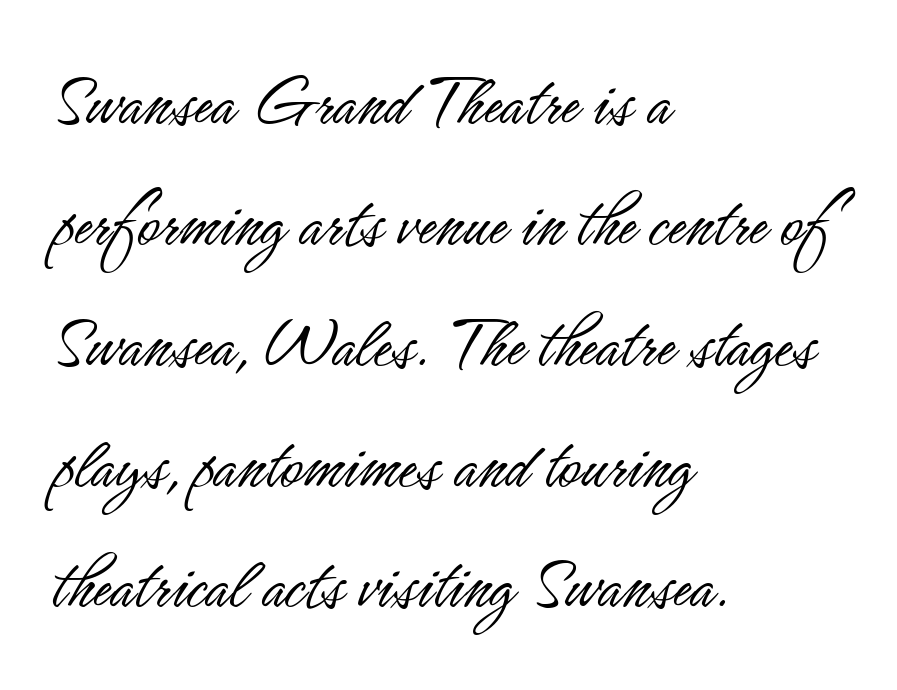
Q: Is the text bold? A: No.
Q: Is the text italic (slanted)? A: Yes.
Q: Is the typeface a serif or a sans-serif typeface? A: Sans-serif.
Q: Is the text underlined? A: No.
Q: How is the paragraph aligned? A: Left-aligned.
Q: Is the spacing between letters normal or unusually wide? A: Normal.
Q: Is the spacing between lines tight, normal or loose? A: Normal.
Q: Width (condensed, normal, or wide)? A: Condensed.
Q: Stroke contrast? A: Low.
Q: x-height? A: Small.
Q: Monospaced? A: No.
